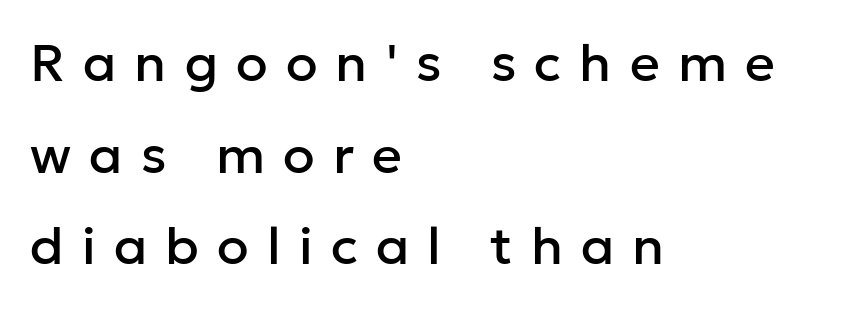
The image shows 52 px sans-serif type, upright; set left-aligned, line spacing 1.76x, unusually wide letter spacing (+0.35 em), not underlined; low stroke contrast and a medium x-height.
